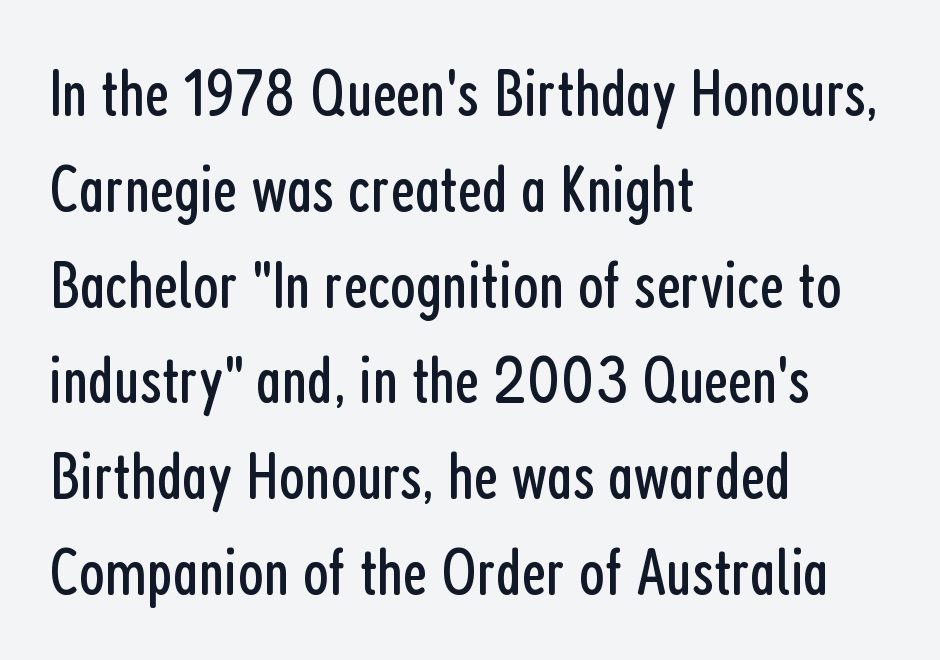
This rendering uses left alignment, leaving the right contour irregular. No chunkiness to these letters — they're not bold. The lettering holds an erect, upright posture throughout. Standard letterfit; no display-style spreading of the glyphs. Letters rest on an invisible, unmarked baseline. The rendering uses natural spacing where letterforms have individual widths.
